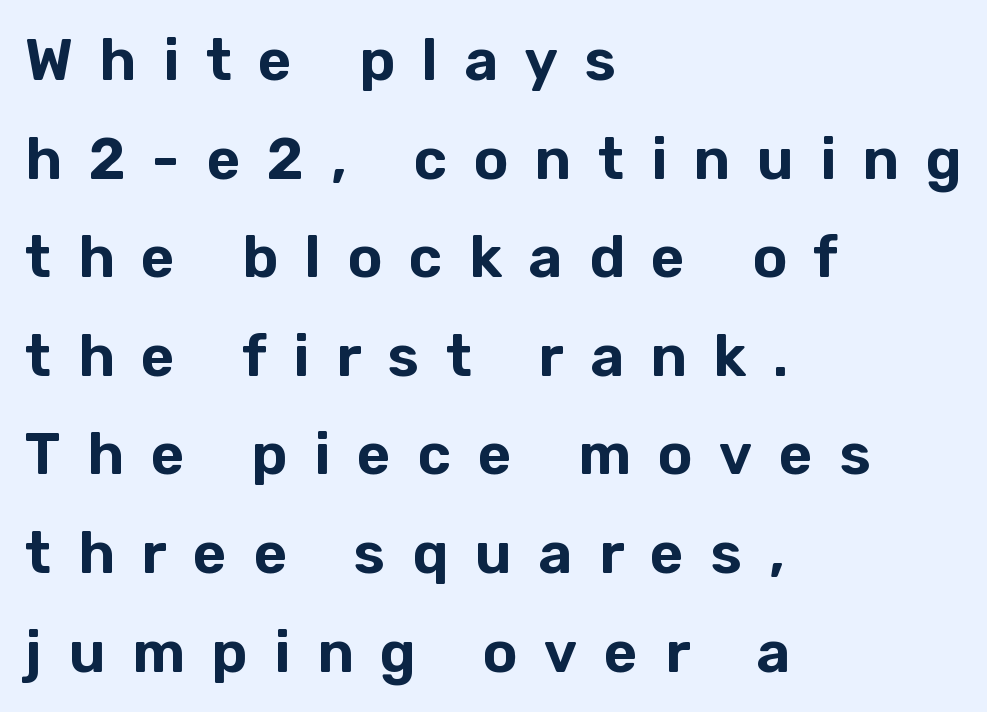
Leading matches the norm, producing a regular column. Only glyphs here, with clear space below each row. No feet cap the strokes, marking this as sans-serif type. Leftover space on each line is placed entirely after the last word. Display-style spreading of the glyphs; the letterfit is very open. The letters advance in unequal steps, a hallmark of proportional type.
